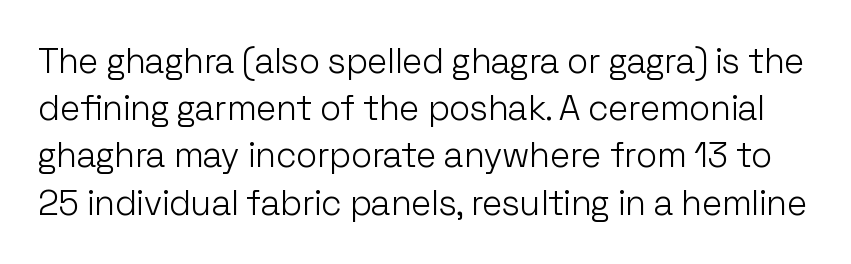
The image shows 35 px light sans-serif type, upright; set normal line spacing (1.35x), normal letter spacing, not underlined; low stroke contrast and a medium x-height.
